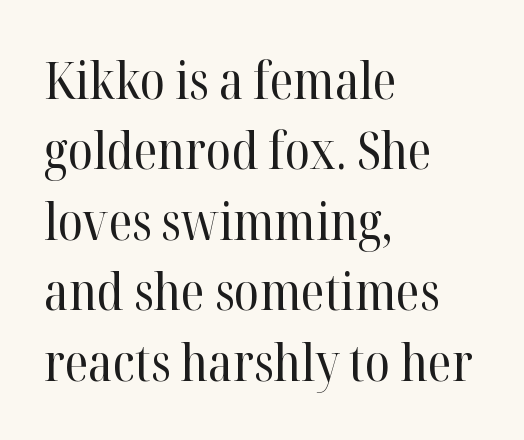
Q: Is the text bold? A: No.
Q: Is the text italic (slanted)? A: No, it is upright.
Q: Is the typeface a serif or a sans-serif typeface? A: Serif.
Q: Is the text underlined? A: No.
Q: How is the paragraph aligned? A: Left-aligned.
Q: Is the spacing between letters normal or unusually wide? A: Normal.
Q: Is the spacing between lines tight, normal or loose? A: Normal.
Q: Width (condensed, normal, or wide)? A: Normal.
Q: Stroke contrast? A: High.
Q: x-height? A: Medium.
Q: Monospaced? A: No.
